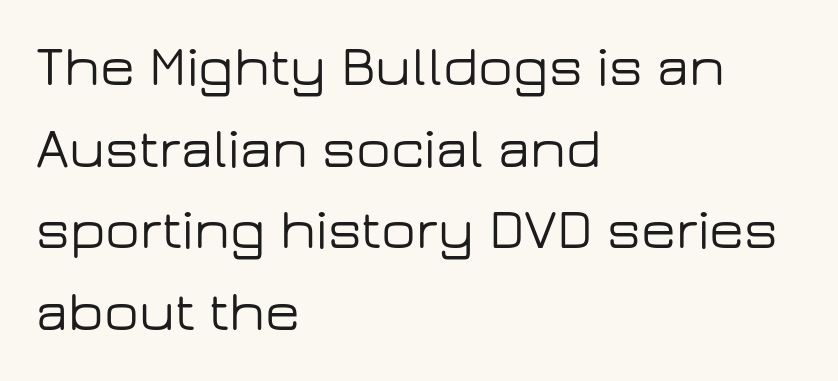
{"serif": "no", "italic": "no", "width": "wide", "stroke_contrast": "low", "x_height": "medium", "monospaced": "no", "underline": "no", "align": "left", "line_spacing": "normal", "line_spacing_ratio": 1.43, "letter_spacing": "normal", "letter_spacing_em": 0.0, "glyph_px": 57}
